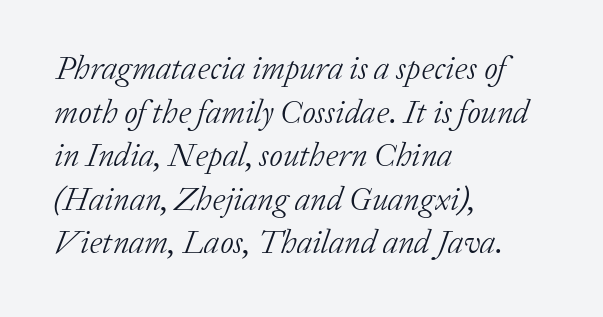
The strokes are not fattened; the text isn't bold. The gaps between neighbouring characters are ordinary and unremarkable. Each new line begins a customary step beneath the previous one. Observe the lean: these are italic letterforms. Note the varied advance widths — an 'i' is clearly narrower than an 'm'. Every row of glyphs begins at an identical x-position on the left.
